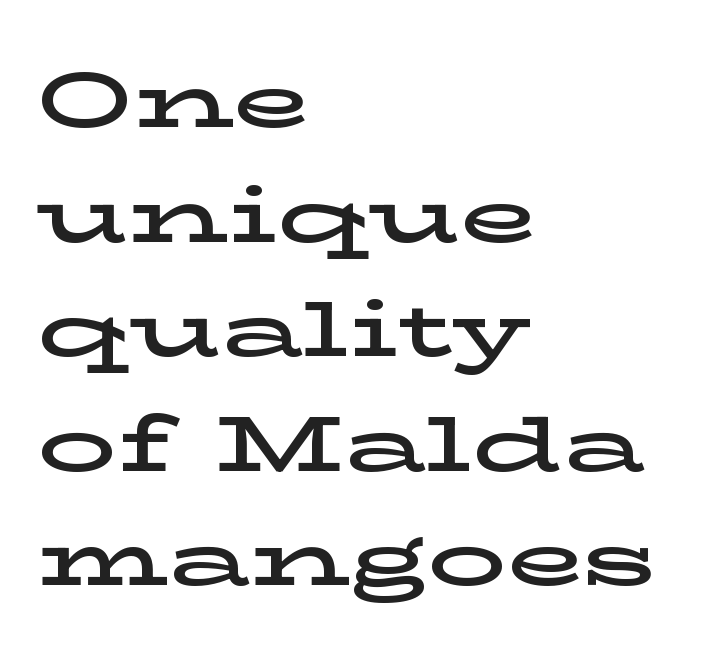
The image shows 79 px wide serif type, upright; set left-aligned, normal line spacing (1.45x), normal letter spacing, not underlined; low stroke contrast and a medium x-height.
